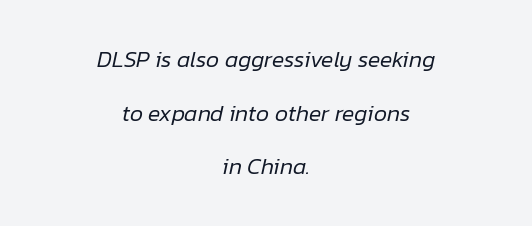
The image shows 23 px text type, italic (leaning right); set centered, loose line spacing (2.33x), normal letter spacing, not underlined.
